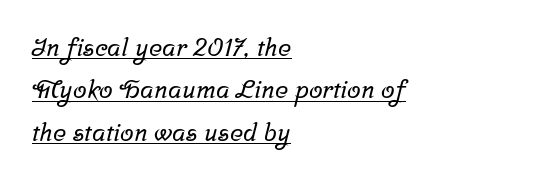
Q: Is the text underlined? A: Yes.
Q: How is the paragraph aligned? A: Left-aligned.
Q: Is the spacing between letters normal or unusually wide? A: Normal.
Q: Is the spacing between lines tight, normal or loose? A: Normal.
